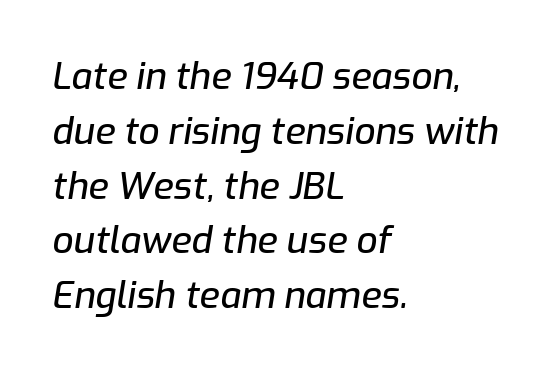
Q: Is the text italic (slanted)? A: Yes, it leans right by about 9 degrees.
Q: Is the text underlined? A: No.
Q: How is the paragraph aligned? A: Left-aligned.
Q: Is the spacing between letters normal or unusually wide? A: Normal.
Q: Is the spacing between lines tight, normal or loose? A: Normal.
Q: Width (condensed, normal, or wide)? A: Normal.
Q: Stroke contrast? A: Low.
Q: x-height? A: Medium.
Q: Monospaced? A: No.
